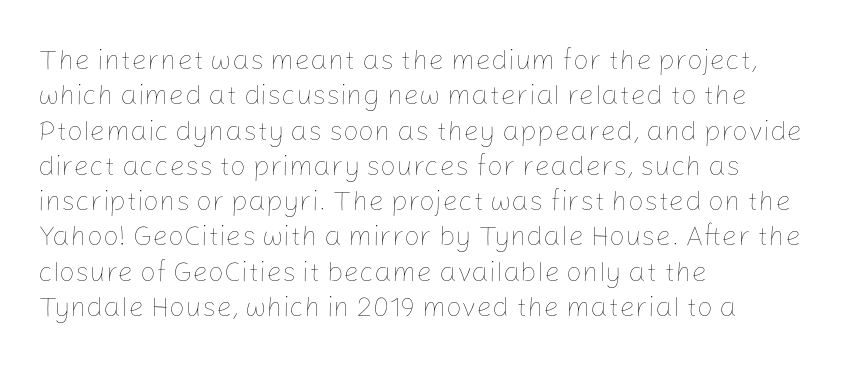
The image shows 28 px thin type, upright; set left-aligned, normal line spacing (1.26x), normal letter spacing, not underlined; low stroke contrast and a medium x-height.
